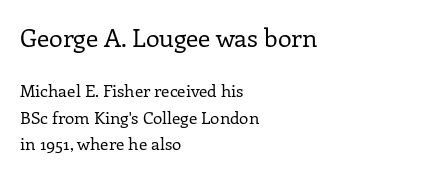
Q: Is the text bold? A: No.
Q: Is the text italic (slanted)? A: No, it is upright.
Q: Is the text underlined? A: No.
Q: How is the paragraph aligned? A: Left-aligned.
Q: Is the spacing between letters normal or unusually wide? A: Normal.
Q: Is the spacing between lines tight, normal or loose? A: Normal.
Q: Which block of text is set in a larger size, the first (top) or the second (bottom)? A: The first (top) one.
